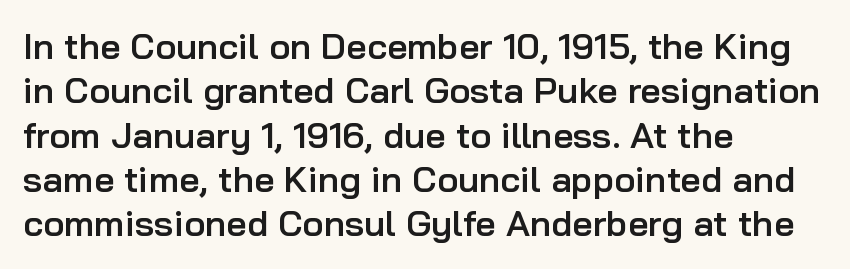
The image shows 36 px semibold sans-serif type, upright; set left-aligned, line spacing 1.23x, normal letter spacing, not underlined; low stroke contrast and a medium x-height.
